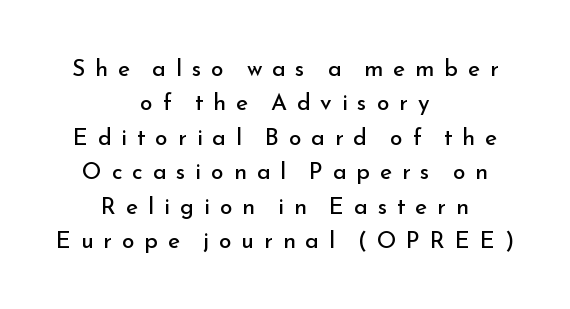
Q: Is the text bold? A: No.
Q: Is the text italic (slanted)? A: No, it is upright.
Q: Is the text underlined? A: No.
Q: How is the paragraph aligned? A: Centered.
Q: Is the spacing between letters normal or unusually wide? A: Unusually wide.
Q: Is the spacing between lines tight, normal or loose? A: Normal.
